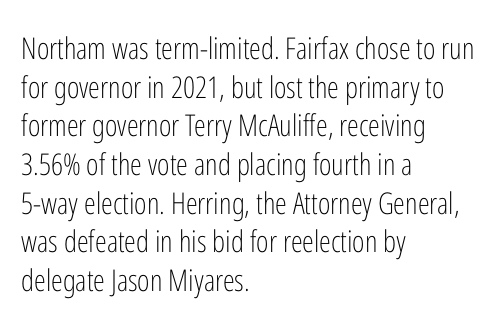
The image shows 30 px light, condensed sans-serif type, upright; set left-aligned, normal line spacing (1.29x), normal letter spacing, not underlined; low stroke contrast and a medium x-height.
